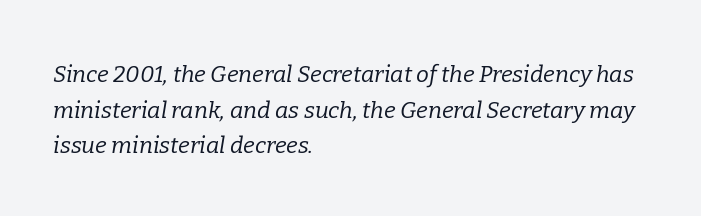
The image shows 23 px text type, italic (leaning right); set left-aligned, normal line spacing (1.55x), normal letter spacing, not underlined.
